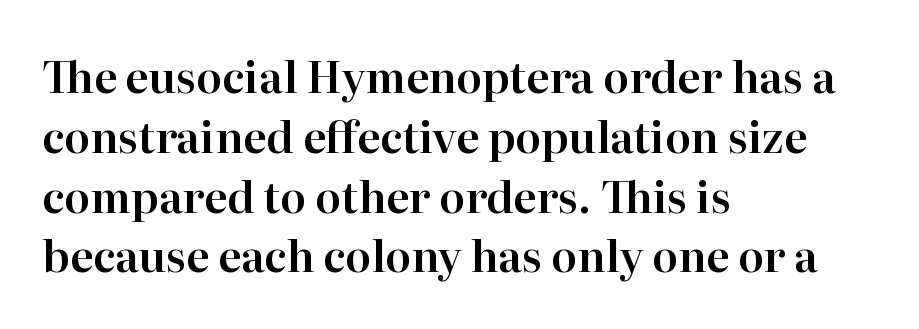
Caption: standard tracking, unaltered. Check where the strokes stop: tiny serifs finish them off. A classic flush-left, rag-right setting is used for this passage. The block of text has a typical density, with ordinary space between rows. This rendering features lettering with no underline. Do the characters align in a grid? No, the font is proportional.
